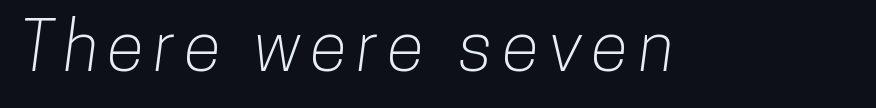
Q: Is the typeface a serif or a sans-serif typeface? A: Sans-serif.
Q: Is the text underlined? A: No.
Q: Width (condensed, normal, or wide)? A: Condensed.
Q: Stroke contrast? A: Low.
Q: x-height? A: Medium.
Q: Monospaced? A: No.
